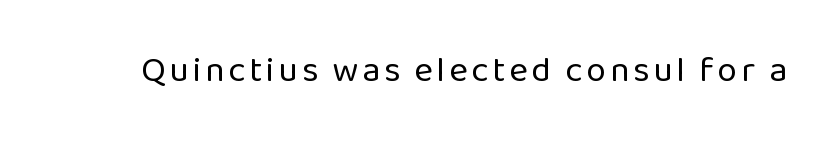
{"serif": "no", "italic": "no", "bold": "no", "weight": "regular", "width": "normal", "stroke_contrast": "low", "x_height": "medium", "monospaced": "no", "underline": "no", "glyph_px": 36}
